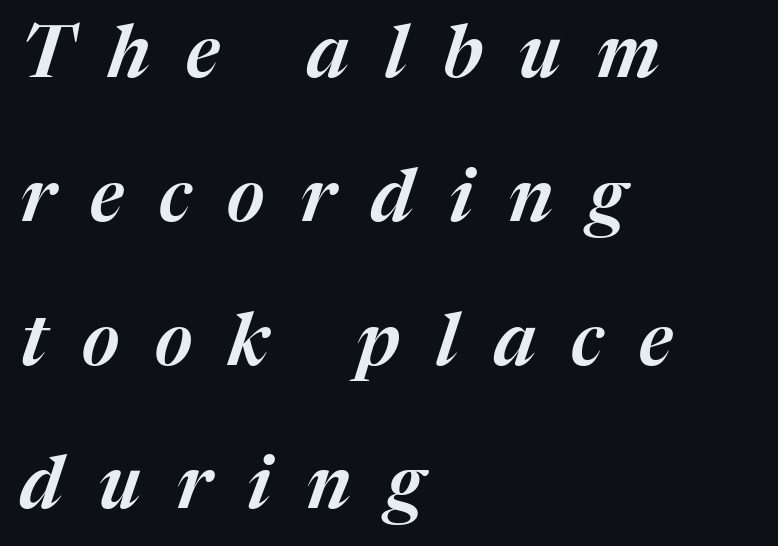
Q: Is the text italic (slanted)? A: Yes, it leans right by about 17 degrees.
Q: Is the text underlined? A: No.
Q: How is the paragraph aligned? A: Left-aligned.
Q: Is the spacing between letters normal or unusually wide? A: Unusually wide.
Q: Is the spacing between lines tight, normal or loose? A: Loose.
Q: Width (condensed, normal, or wide)? A: Normal.
Q: Stroke contrast? A: Medium.
Q: x-height? A: Medium.
Q: Monospaced? A: No.
